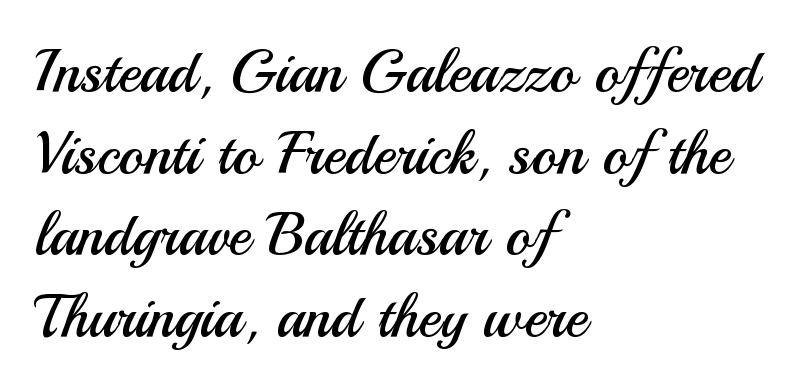
Does the type have serifs? No, each stem ends abruptly. A clean baseline with only descenders dipping below it. This rendering uses left alignment, leaving the right contour irregular.
